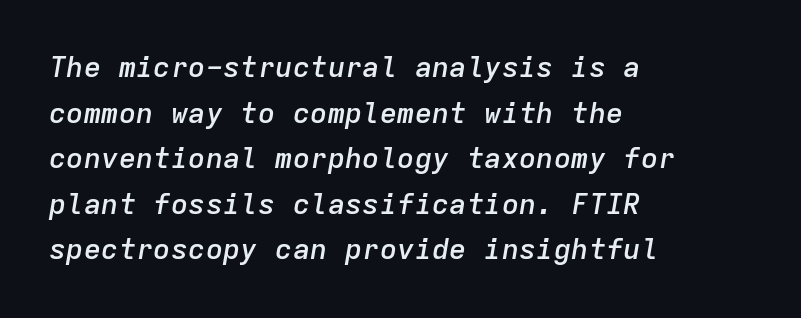
{"italic": "yes", "lean": "right", "slant_degrees": 9, "bold": "semi", "weight": "semibold", "width": "normal", "stroke_contrast": "low", "x_height": "medium", "monospaced": "yes", "underline": "no", "align": "left", "line_spacing": "normal", "line_spacing_ratio": 1.57, "letter_spacing": "normal", "letter_spacing_em": 0.0, "glyph_px": 29}
